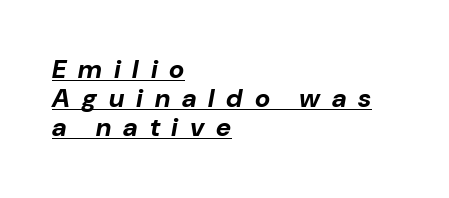
The image shows 26 px bold type, italic (leaning right); set left-aligned, tight line spacing (1.12x), unusually wide letter spacing (+0.46 em), underlined.
